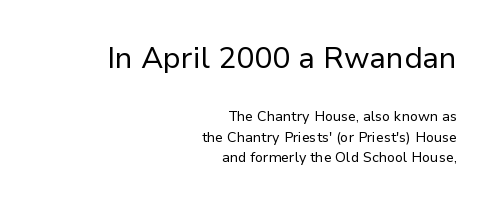
The first block has been scaled up relative to the second. The rendering anchors every line to the right-hand side. Only glyphs here, with clear space below each row. Looks like regular typesetting: each glyph gets only the width it needs. Spacing between characters is what you'd get straight out of the box.
